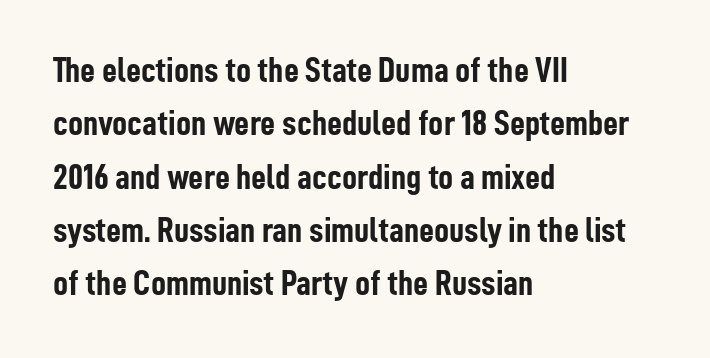
Q: Is the text bold? A: Yes.
Q: Is the text italic (slanted)? A: No, it is upright.
Q: Is the typeface a serif or a sans-serif typeface? A: Sans-serif.
Q: Is the text underlined? A: No.
Q: How is the paragraph aligned? A: Left-aligned.
Q: Is the spacing between letters normal or unusually wide? A: Normal.
Q: Is the spacing between lines tight, normal or loose? A: Normal.
Q: Width (condensed, normal, or wide)? A: Condensed.
Q: Stroke contrast? A: Low.
Q: x-height? A: Medium.
Q: Monospaced? A: No.
